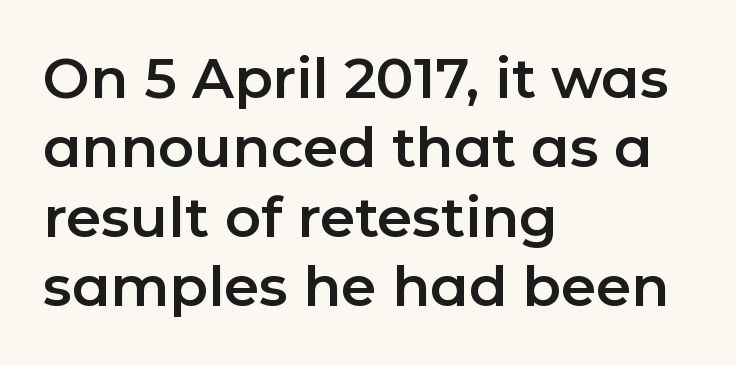
{"serif": "no", "italic": "no", "width": "normal", "stroke_contrast": "low", "x_height": "medium", "monospaced": "no", "underline": "no", "align": "left", "line_spacing_ratio": 1.24, "letter_spacing": "normal", "letter_spacing_em": 0.0, "glyph_px": 56}
